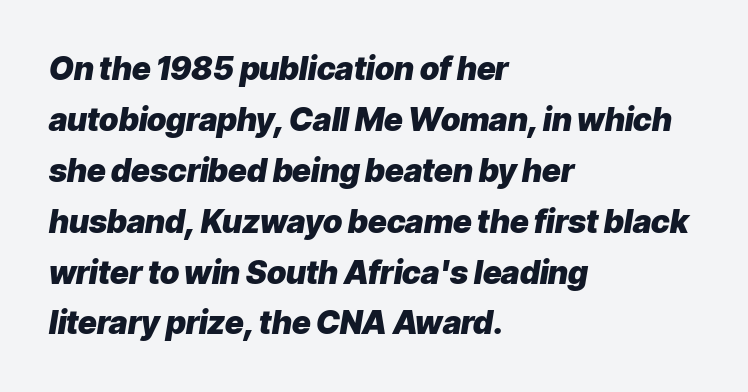
Q: Is the text bold? A: Yes.
Q: Is the text italic (slanted)? A: Yes, it leans right by about 9 degrees.
Q: Is the text underlined? A: No.
Q: How is the paragraph aligned? A: Left-aligned.
Q: Is the spacing between letters normal or unusually wide? A: Normal.
Q: Is the spacing between lines tight, normal or loose? A: Normal.
Q: Width (condensed, normal, or wide)? A: Normal.
Q: Stroke contrast? A: Low.
Q: x-height? A: Medium.
Q: Monospaced? A: No.
